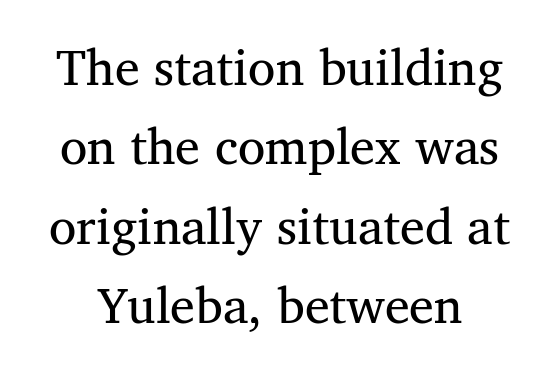
{"serif": "yes", "italic": "no", "bold": "no", "weight": "regular", "width": "normal", "stroke_contrast": "medium", "x_height": "medium", "monospaced": "no", "underline": "no", "line_spacing": "normal", "line_spacing_ratio": 1.59, "letter_spacing": "normal", "letter_spacing_em": 0.0, "glyph_px": 50}
